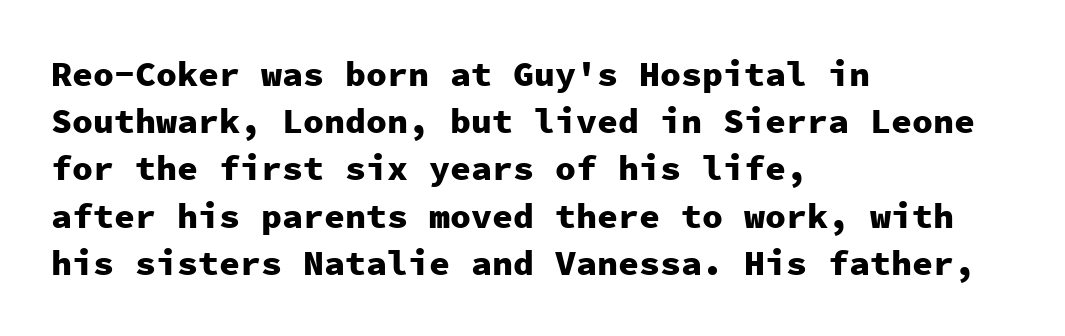
The image shows 35 px heavy sans-serif type, upright, monospaced; set left-aligned, normal line spacing (1.35x), normal letter spacing, not underlined; low stroke contrast and a medium x-height.
